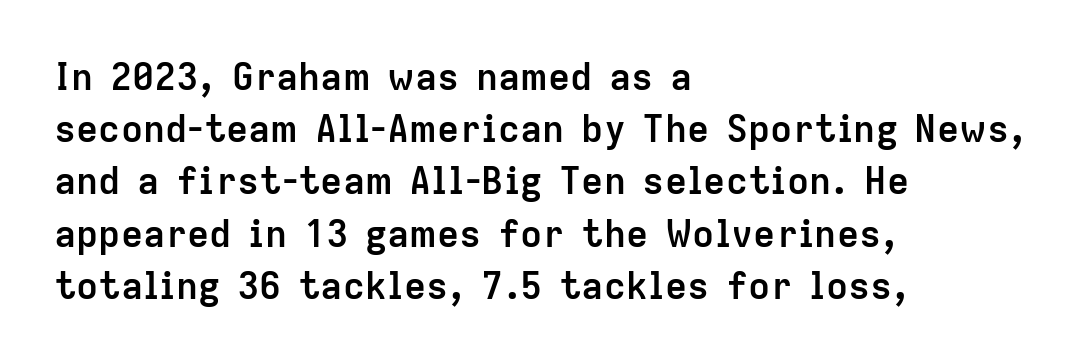
The image shows 37 px semibold sans-serif type, upright; set left-aligned, normal line spacing (1.41x), normal letter spacing, not underlined; low stroke contrast and a medium x-height.
